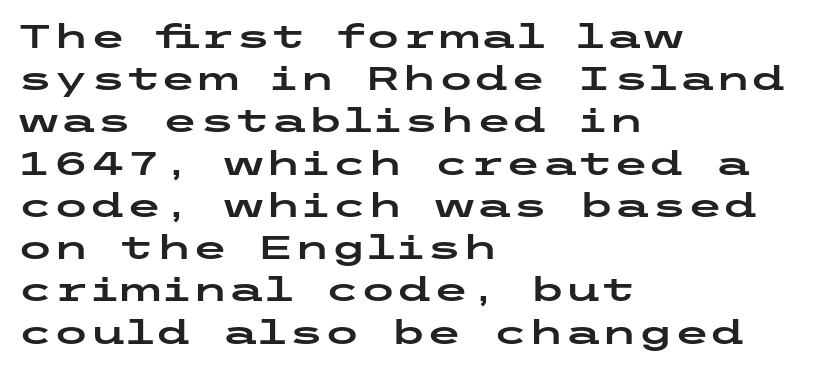
{"serif": "no", "italic": "no", "width": "wide", "stroke_contrast": "low", "x_height": "medium", "underline": "no", "align": "left", "line_spacing": "normal", "line_spacing_ratio": 1.28, "letter_spacing": "normal", "letter_spacing_em": 0.0, "glyph_px": 33}
